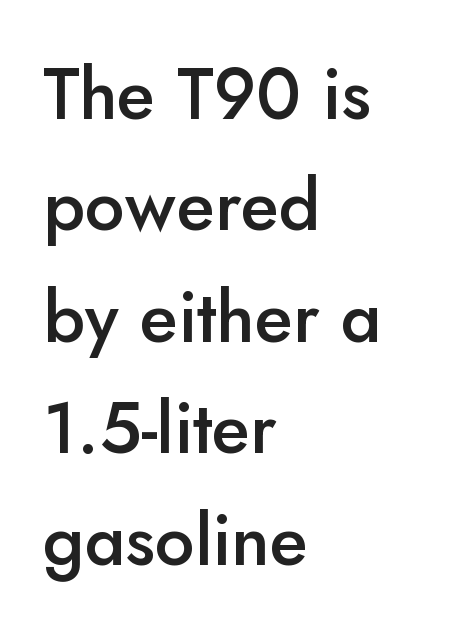
The image shows 71 px semibold sans-serif type, upright; set left-aligned, normal line spacing (1.57x), normal letter spacing, not underlined; low stroke contrast and a small x-height.
